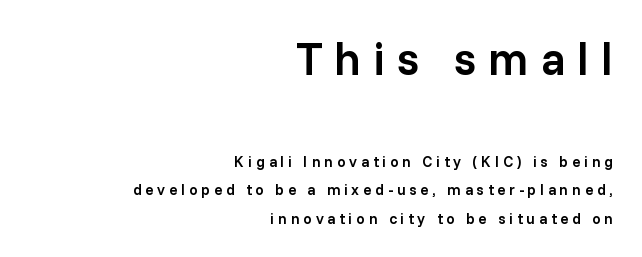
{"serif": "no", "italic": "no", "bold": "semi", "weight": "semibold", "width": "normal", "stroke_contrast": "low", "x_height": "medium", "monospaced": "no", "underline": "no", "align": "right", "line_spacing_ratio": 1.88, "letter_spacing": "wide", "letter_spacing_em": 0.26, "larger_block": "first", "size_ratio": 3.07, "glyph_px": 46}
